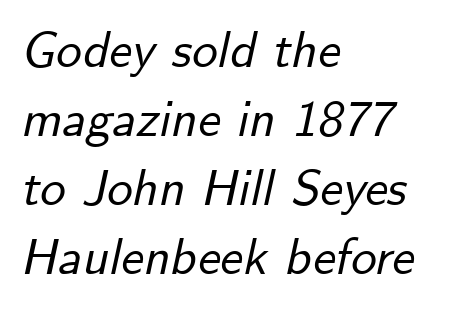
The image shows 51 px text type, italic (leaning right); set left-aligned, normal line spacing (1.35x), normal letter spacing, not underlined; low stroke contrast and a small x-height.
